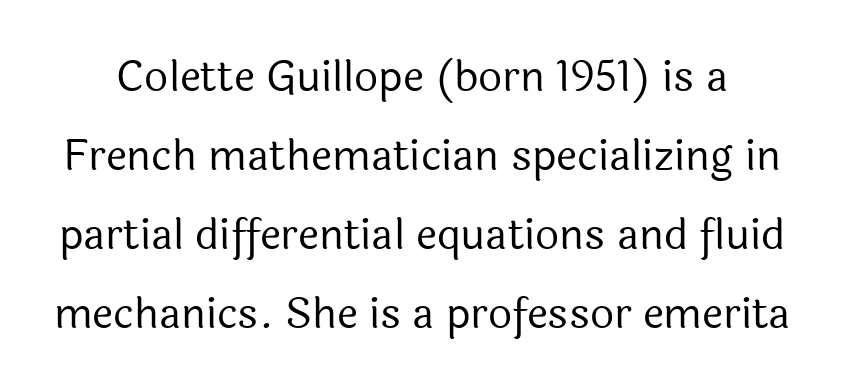
Q: Is the text bold? A: No.
Q: Is the text italic (slanted)? A: No, it is upright.
Q: Is the typeface a serif or a sans-serif typeface? A: Sans-serif.
Q: Is the text underlined? A: No.
Q: Is the spacing between letters normal or unusually wide? A: Normal.
Q: Width (condensed, normal, or wide)? A: Normal.
Q: x-height? A: Medium.
Q: Monospaced? A: No.
